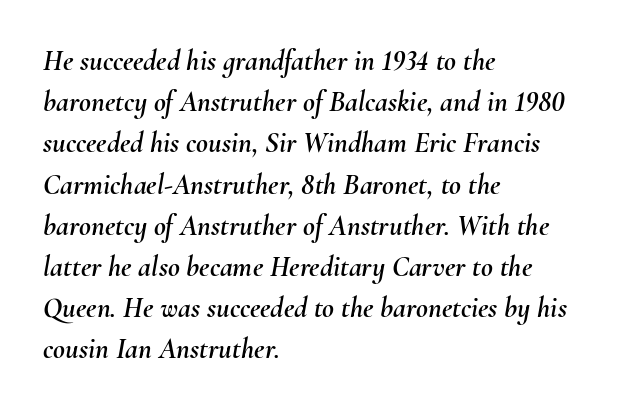
{"italic": "yes", "lean": "right", "slant_degrees": 10, "width": "normal", "stroke_contrast": "medium", "x_height": "small", "monospaced": "no", "underline": "no", "align": "left", "line_spacing": "normal", "line_spacing_ratio": 1.42, "letter_spacing": "normal", "letter_spacing_em": 0.0, "glyph_px": 29}
